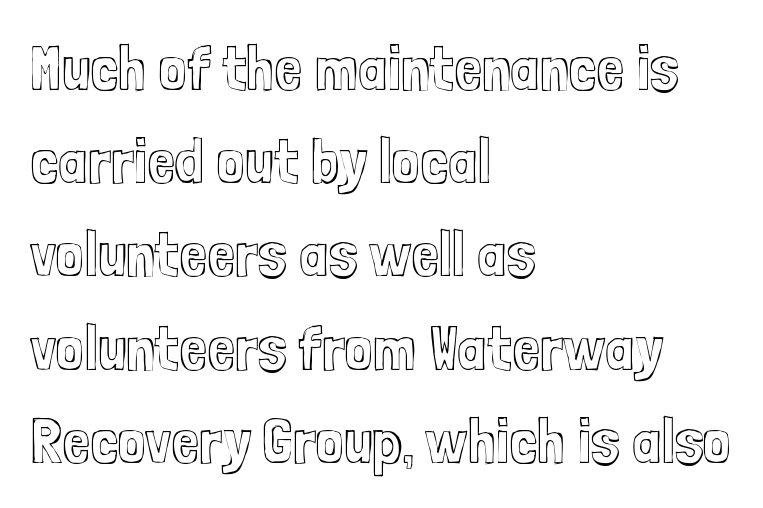
The rendering uses natural spacing where letterforms have individual widths. There is no visible air inserted between adjacent glyphs. The space directly below the letters is spotless. Every stem runs plumb, perpendicular to the baseline. Does the copy run flush right? No — it runs flush left.
